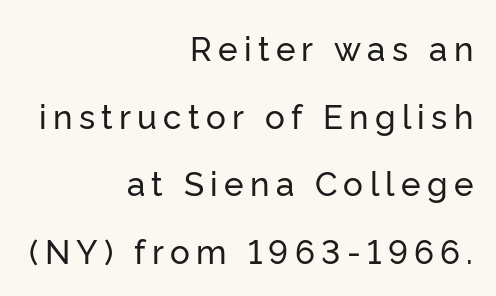
Regarding serifs, this sample does without them. These lines stand farther apart than default settings would place them. Compared with a flush-left layout, this one pins lines to the opposite, right side. The typography opts for an upright posture over an oblique one. Do the characters align in a grid? No, the font is proportional.
